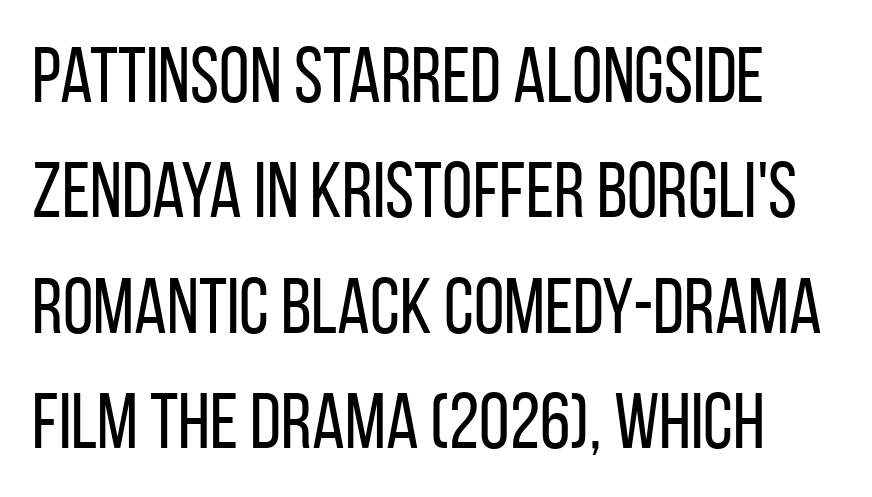
{"serif": "no", "italic": "no", "bold": "no", "weight": "regular", "width": "condensed", "stroke_contrast": "low", "x_height": "large", "monospaced": "no", "underline": "no", "line_spacing": "normal", "line_spacing_ratio": 1.48, "letter_spacing": "normal", "letter_spacing_em": 0.0, "glyph_px": 78}
